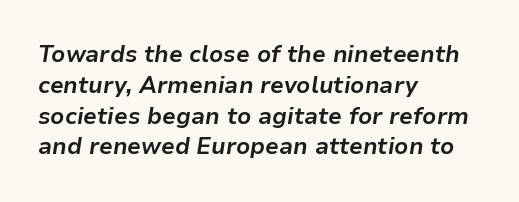
The strip under each line holds only bare page. Successive baselines arrive at the customary interval. The glyphs have the mass of a bold cut. The type is set solid horizontally, with unmodified tracking. Rendered with sloped, italic letterforms.
